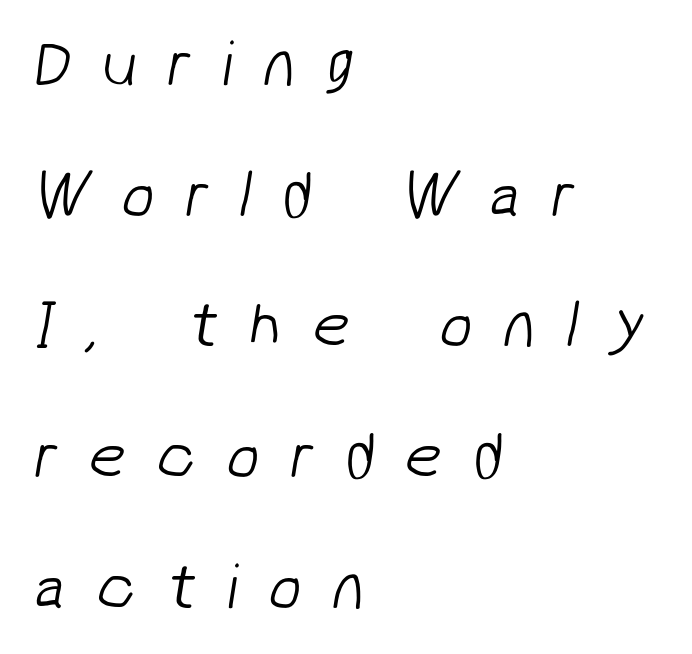
The image shows 66 px light sans-serif type; set left-aligned, loose line spacing (1.98x), unusually wide letter spacing (+0.46 em), not underlined; low stroke contrast and a medium x-height.
